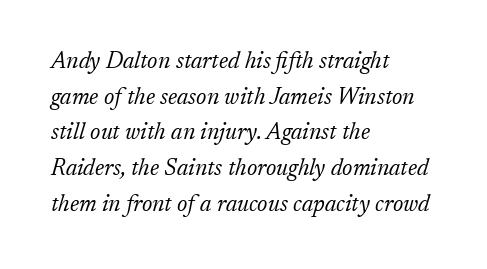
{"italic": "yes", "lean": "right", "slant_degrees": 17, "bold": "no", "underline": "no", "align": "left", "line_spacing": "normal", "line_spacing_ratio": 1.55, "letter_spacing": "normal", "letter_spacing_em": 0.0, "glyph_px": 23}
